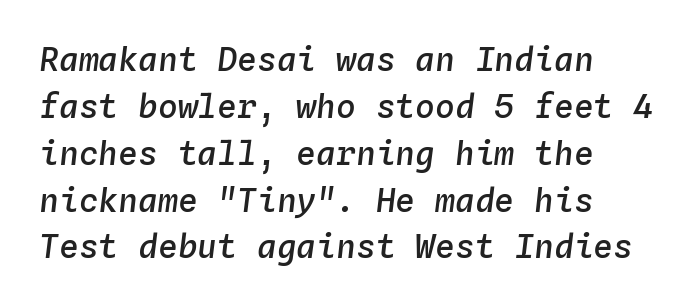
Q: Is the text bold? A: Semi-bold.
Q: Is the text italic (slanted)? A: Yes, it leans right by about 4 degrees.
Q: Is the text underlined? A: No.
Q: How is the paragraph aligned? A: Left-aligned.
Q: Is the spacing between letters normal or unusually wide? A: Normal.
Q: Is the spacing between lines tight, normal or loose? A: Normal.
Q: Width (condensed, normal, or wide)? A: Normal.
Q: Stroke contrast? A: Low.
Q: x-height? A: Medium.
Q: Monospaced? A: Yes.
